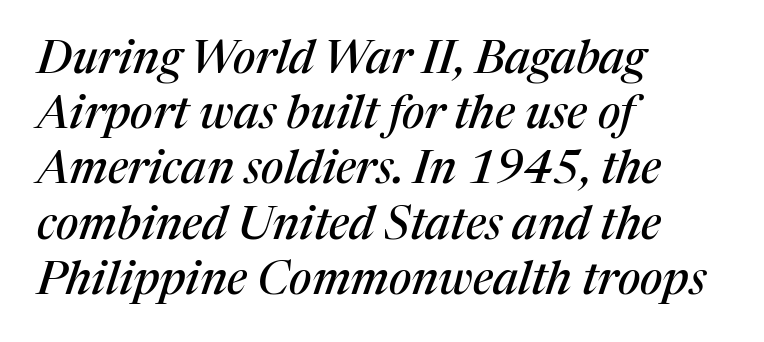
The image shows 46 px serif type, italic (leaning right); set left-aligned, line spacing 1.2x, normal letter spacing, not underlined; medium stroke contrast and a medium x-height.
